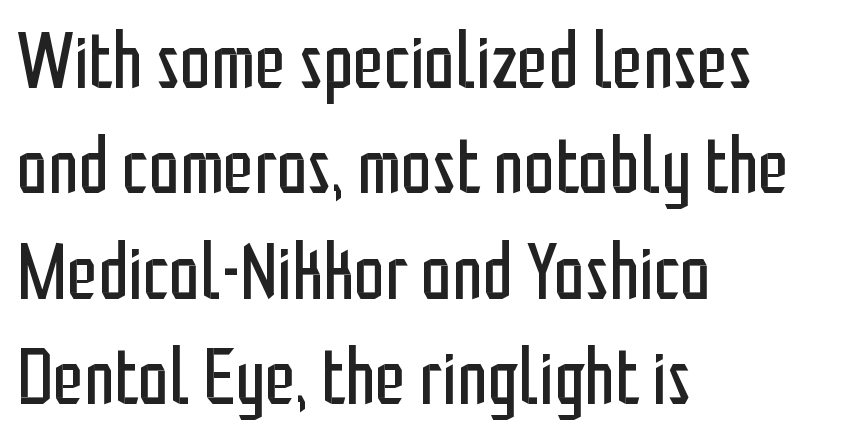
The image shows 78 px regular-weight, condensed sans-serif type, upright; set left-aligned, normal line spacing (1.35x), normal letter spacing, not underlined; low stroke contrast and a medium x-height.
